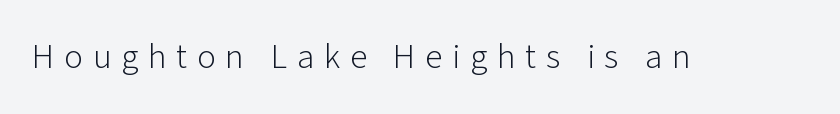
Q: Is the text bold? A: No.
Q: Is the text italic (slanted)? A: No, it is upright.
Q: Is the typeface a serif or a sans-serif typeface? A: Sans-serif.
Q: Is the text underlined? A: No.
Q: Is the spacing between letters normal or unusually wide? A: Unusually wide.
Q: Width (condensed, normal, or wide)? A: Normal.
Q: Stroke contrast? A: Low.
Q: x-height? A: Medium.
Q: Monospaced? A: No.
